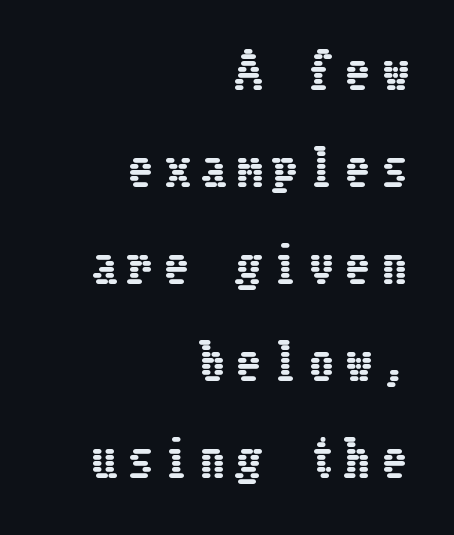
Words float on clear page, feet unadorned. The type sits square on the baseline with zero lean. The passage shown has open, widely tracked lettering throughout. Is there much room between lines? Yes — plenty of vertical air separates them. The lines are quadded right.
